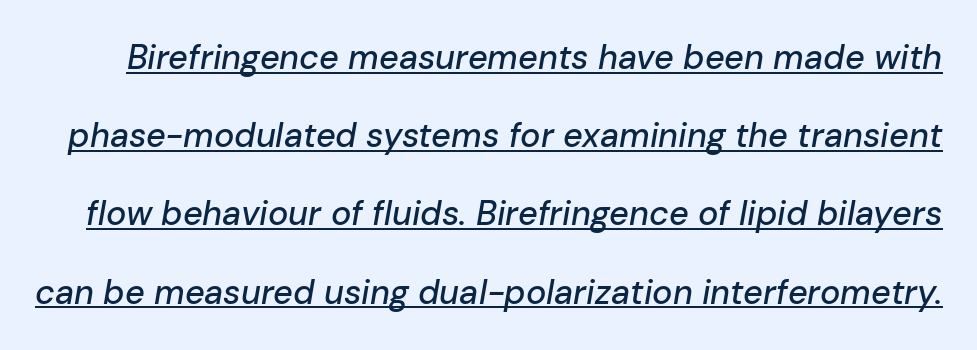
{"italic": "yes", "lean": "right", "slant_degrees": 10, "width": "normal", "stroke_contrast": "low", "x_height": "medium", "monospaced": "no", "underline": "yes", "line_spacing": "loose", "line_spacing_ratio": 2.3, "letter_spacing": "normal", "letter_spacing_em": 0.0, "glyph_px": 34}
